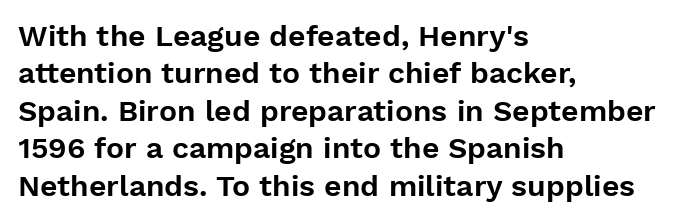
The image shows 30 px sans-serif type, upright; set left-aligned, normal line spacing (1.25x), normal letter spacing, not underlined; low stroke contrast and a medium x-height.
